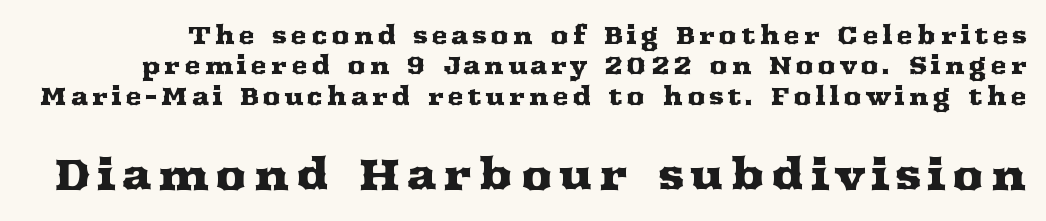
{"serif": "yes", "italic": "no", "width": "wide", "stroke_contrast": "medium", "x_height": "medium", "monospaced": "no", "underline": "no", "line_spacing_ratio": 1.22, "larger_block": "second", "size_ratio": 1.76, "glyph_px": 44}
